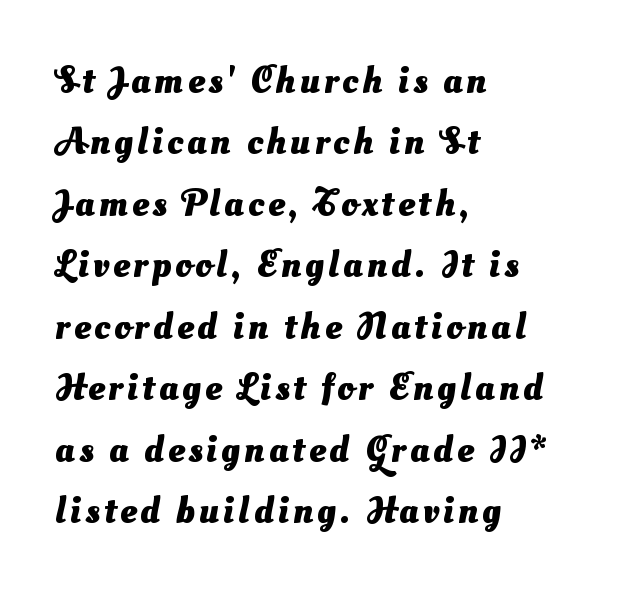
The image shows 37 px heavy sans-serif type; set left-aligned, normal line spacing (1.66x), not underlined; medium stroke contrast and a small x-height.
